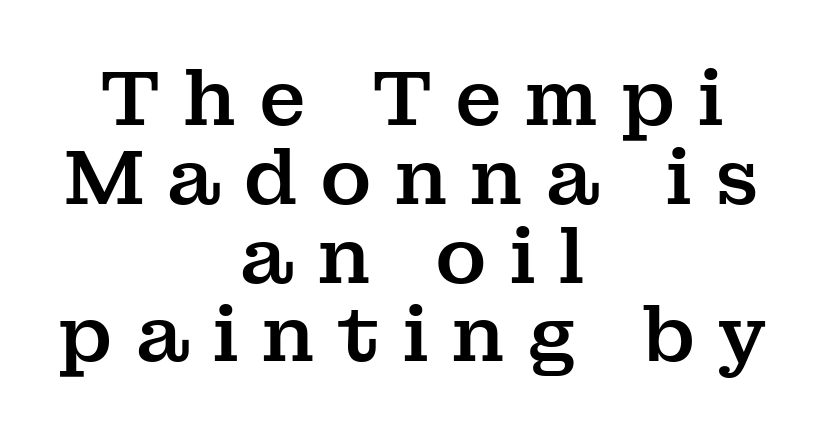
Think of a printed novel: that variable character pitch is what you see here. Is this a sans? No — the strokes have serifs. Characters remain perfectly vertical along every line. Neither beginnings nor endings align; midpoints do.
